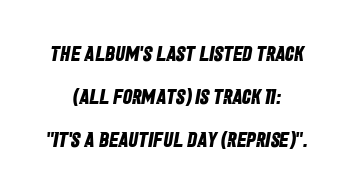
Q: Is the text bold? A: Yes.
Q: Is the text underlined? A: No.
Q: How is the paragraph aligned? A: Centered.
Q: Is the spacing between letters normal or unusually wide? A: Normal.
Q: Is the spacing between lines tight, normal or loose? A: Loose.
